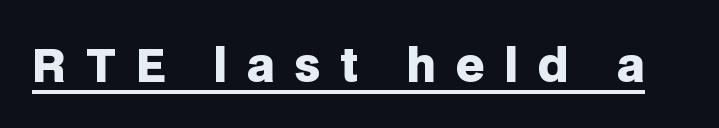
{"serif": "no", "italic": "no", "bold": "yes", "weight": "heavy", "width": "normal", "stroke_contrast": "low", "x_height": "large", "monospaced": "no", "underline": "yes", "letter_spacing": "wide", "letter_spacing_em": 0.44, "glyph_px": 45}
